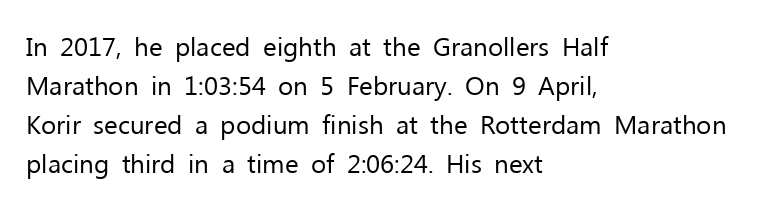
{"italic": "no", "bold": "no", "underline": "no", "align": "left", "line_spacing": "normal", "line_spacing_ratio": 1.5, "letter_spacing": "normal", "letter_spacing_em": 0.0, "glyph_px": 26}
